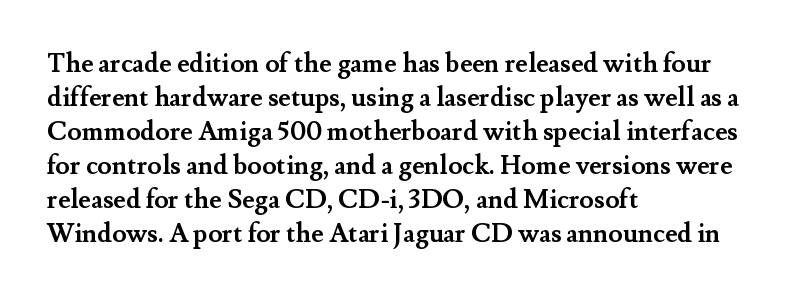
Q: Is the text bold? A: Yes.
Q: Is the text italic (slanted)? A: No, it is upright.
Q: Is the text underlined? A: No.
Q: How is the paragraph aligned? A: Left-aligned.
Q: Is the spacing between letters normal or unusually wide? A: Normal.
Q: Is the spacing between lines tight, normal or loose? A: Normal.
